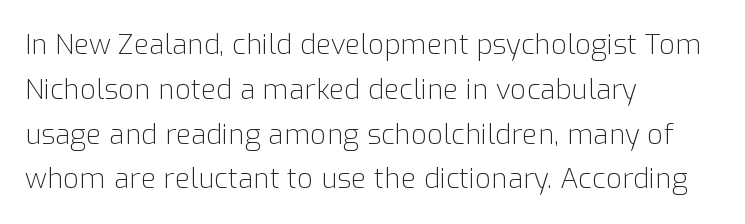
{"serif": "no", "italic": "no", "bold": "no", "weight": "light", "width": "normal", "stroke_contrast": "low", "x_height": "medium", "monospaced": "no", "underline": "no", "align": "left", "line_spacing": "normal", "line_spacing_ratio": 1.6, "letter_spacing": "normal", "letter_spacing_em": 0.0, "glyph_px": 28}
